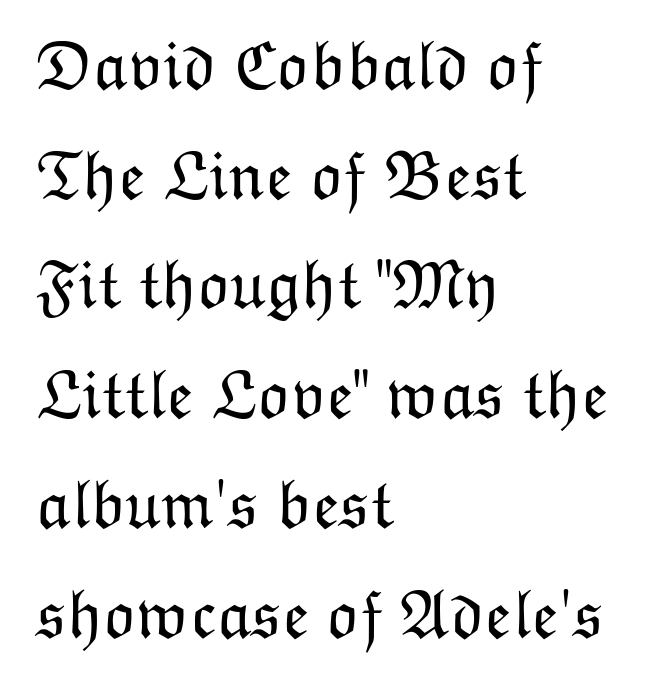
The image shows 69 px light type, upright; set left-aligned, normal line spacing (1.59x), normal letter spacing, not underlined; low stroke contrast and a medium x-height.
